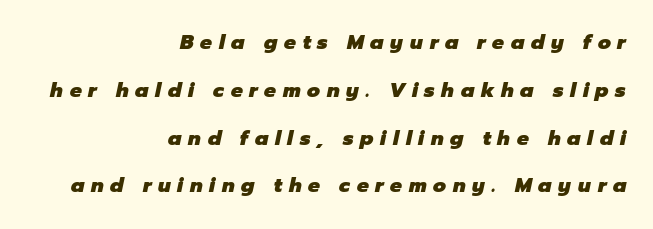
Whoever set this chose breathing room over compactness in the vertical rhythm. Letter spacing: wide. The specimen omits any rule beneath the text block's lines. Yep, that's italic — everything's leaning. Weight: bold. Where is the straight margin? On the right.
